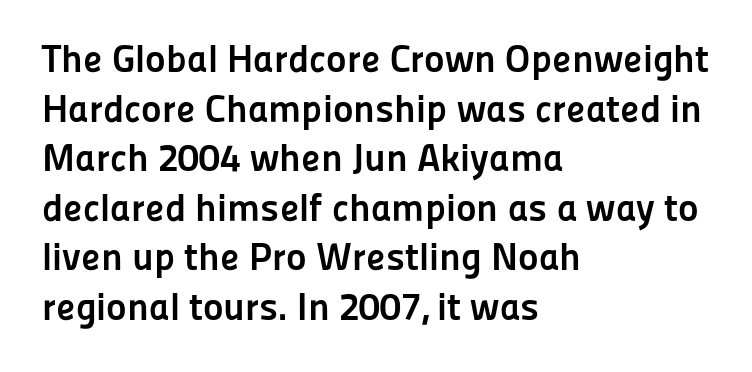
The designer left line spacing at the default. Plenty of ink on the page — the face is bold. Only glyphs here, with clear space below each row. This rendering uses left alignment, leaving the right contour irregular. A sans-serif font was chosen for this passage.
